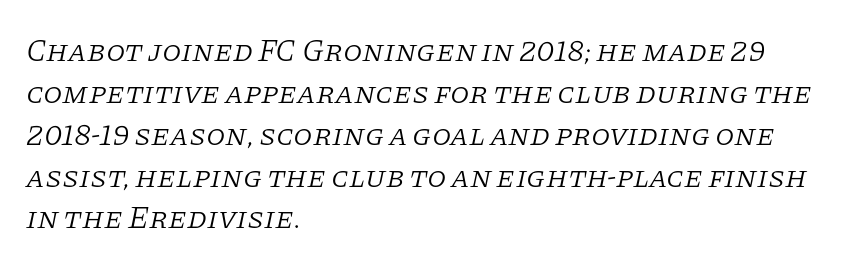
{"serif": "yes", "italic": "yes", "lean": "right", "slant_degrees": 11, "bold": "no", "weight": "light", "width": "normal", "stroke_contrast": "low", "x_height": "large", "monospaced": "no", "underline": "no", "align": "left", "line_spacing": "normal", "line_spacing_ratio": 1.35, "letter_spacing": "normal", "letter_spacing_em": 0.0, "glyph_px": 31}
